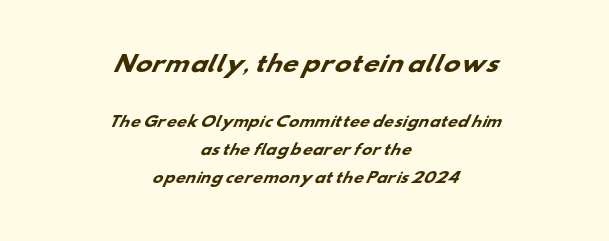
The image shows 22 px bold type; set centered, loose line spacing (2.01x), normal letter spacing, not underlined; the first (top) block is 1.57x larger.
